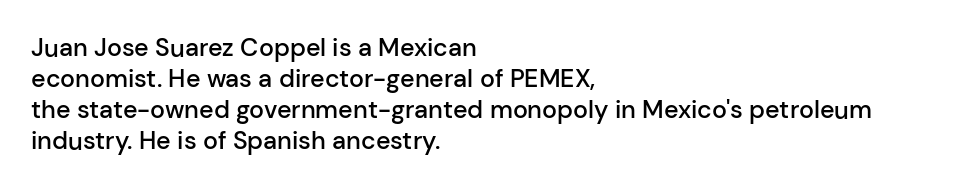
{"italic": "no", "bold": "semi", "underline": "no", "align": "left", "line_spacing_ratio": 1.24, "letter_spacing": "normal", "letter_spacing_em": 0.0, "glyph_px": 25}
